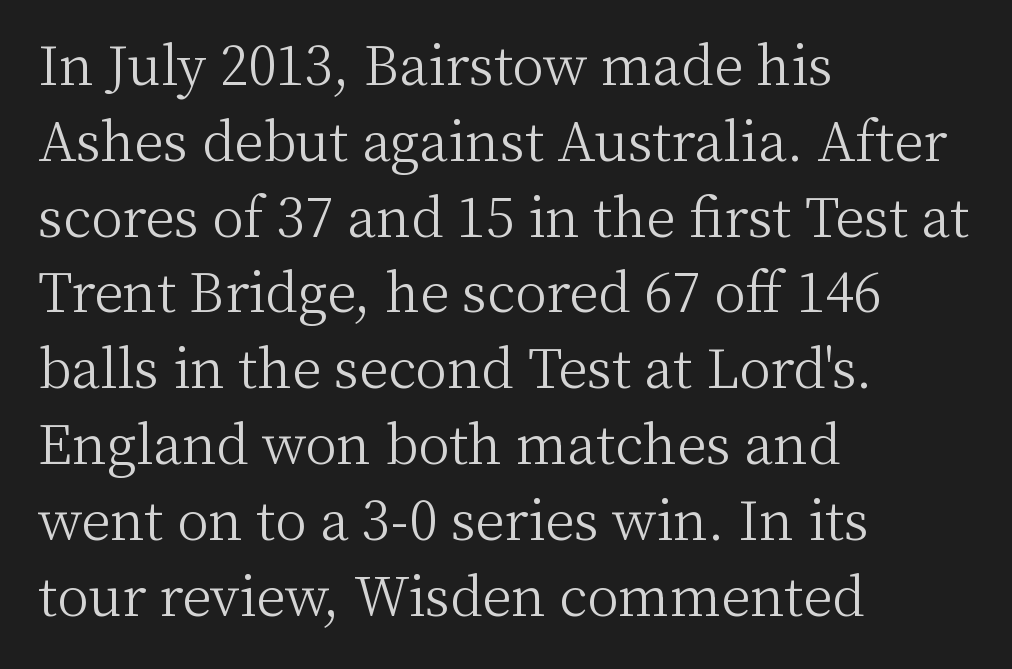
Q: Is the text bold? A: No.
Q: Is the text italic (slanted)? A: No, it is upright.
Q: Is the typeface a serif or a sans-serif typeface? A: Serif.
Q: Is the text underlined? A: No.
Q: How is the paragraph aligned? A: Left-aligned.
Q: Is the spacing between letters normal or unusually wide? A: Normal.
Q: Is the spacing between lines tight, normal or loose? A: Normal.
Q: Width (condensed, normal, or wide)? A: Normal.
Q: Stroke contrast? A: Medium.
Q: x-height? A: Medium.
Q: Monospaced? A: No.
